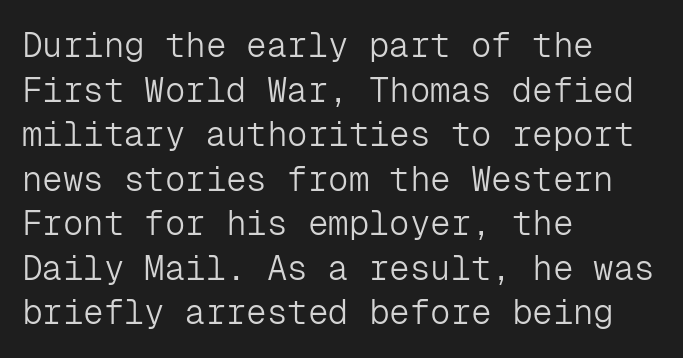
Q: Is the text bold? A: No.
Q: Is the text italic (slanted)? A: No, it is upright.
Q: Is the typeface a serif or a sans-serif typeface? A: Sans-serif.
Q: Is the text underlined? A: No.
Q: How is the paragraph aligned? A: Left-aligned.
Q: Is the spacing between letters normal or unusually wide? A: Normal.
Q: Is the spacing between lines tight, normal or loose? A: Normal.
Q: Width (condensed, normal, or wide)? A: Normal.
Q: Stroke contrast? A: Low.
Q: x-height? A: Medium.
Q: Monospaced? A: Yes.
